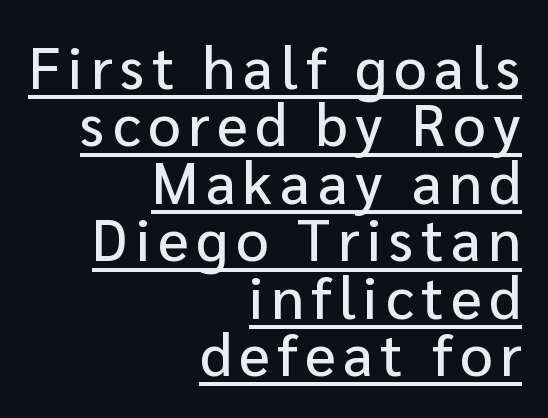
You could not count columns in this text — the font is proportionally spaced. The block of text is dense from top to bottom, with scant space between rows. A rule runs beneath these lines of type. Notice how the stems are strictly vertical — no italics here.
